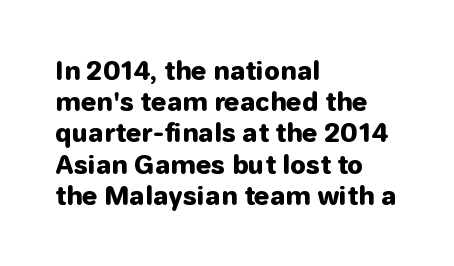
Q: Is the text bold? A: Yes.
Q: Is the text italic (slanted)? A: No, it is upright.
Q: Is the text underlined? A: No.
Q: How is the paragraph aligned? A: Left-aligned.
Q: Is the spacing between letters normal or unusually wide? A: Normal.
Q: Is the spacing between lines tight, normal or loose? A: Normal.
